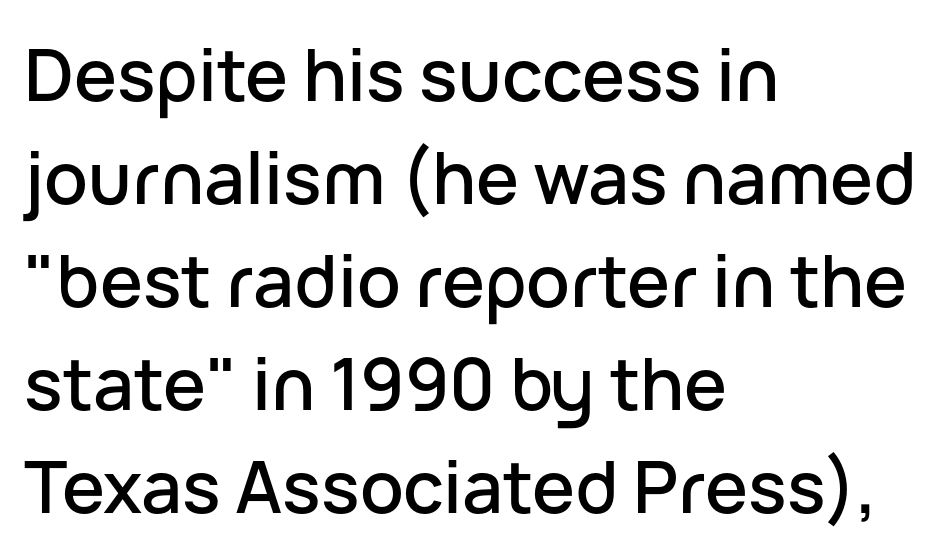
If you measured baseline to baseline, you'd find a middling distance. A typesetter would call this proportional, since set widths differ per character. The letters sit at their default tracking, neither squeezed nor spread. The specimen omits any rule beneath the text block's lines. Does the lettering tilt? It doesn't — this is upright. The type family on display is of the sans-serif kind.
